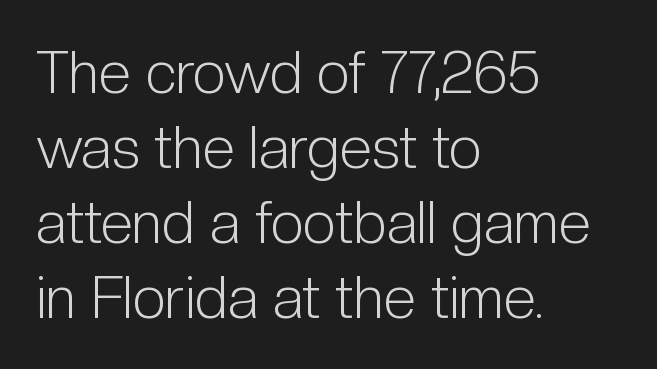
Q: Is the text bold? A: No.
Q: Is the text italic (slanted)? A: No, it is upright.
Q: Is the typeface a serif or a sans-serif typeface? A: Sans-serif.
Q: Is the text underlined? A: No.
Q: How is the paragraph aligned? A: Left-aligned.
Q: Is the spacing between letters normal or unusually wide? A: Normal.
Q: Is the spacing between lines tight, normal or loose? A: Normal.
Q: Width (condensed, normal, or wide)? A: Condensed.
Q: Stroke contrast? A: Low.
Q: x-height? A: Medium.
Q: Monospaced? A: No.
